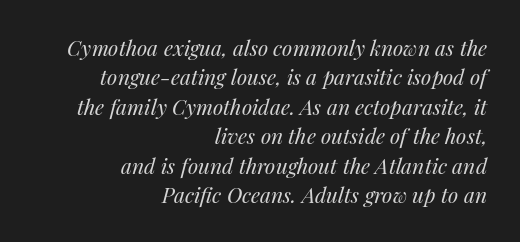
Q: Is the text bold? A: No.
Q: Is the text italic (slanted)? A: Yes, it leans right by about 14 degrees.
Q: Is the text underlined? A: No.
Q: How is the paragraph aligned? A: Right-aligned.
Q: Is the spacing between letters normal or unusually wide? A: Normal.
Q: Is the spacing between lines tight, normal or loose? A: Normal.
